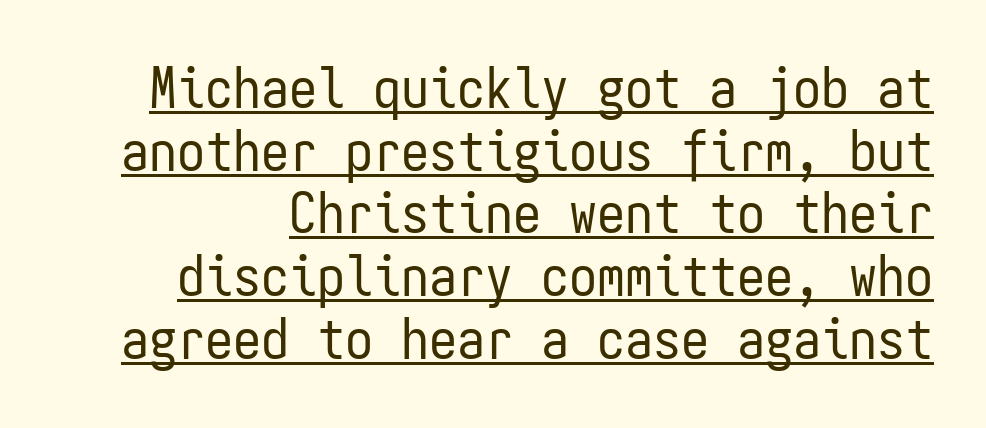
{"serif": "no", "italic": "no", "bold": "no", "weight": "regular", "width": "condensed", "stroke_contrast": "low", "x_height": "medium", "monospaced": "yes", "underline": "yes", "line_spacing": "tight", "line_spacing_ratio": 1.12, "letter_spacing": "normal", "letter_spacing_em": 0.0, "glyph_px": 56}
